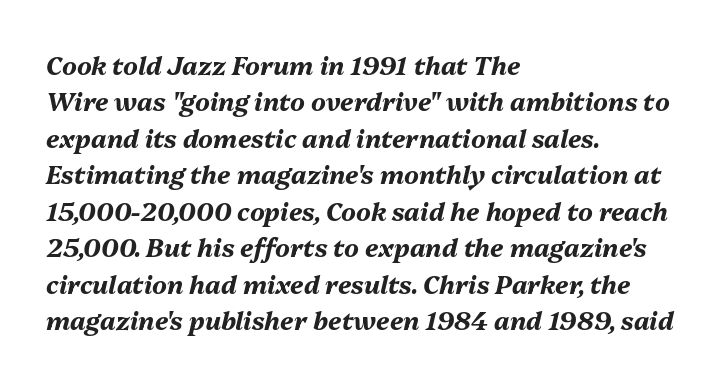
Letters rest on an invisible, unmarked baseline. This sample uses an oblique cut, with every glyph tilted off the vertical. Line spacing here is normal. Tracking value appears to be zero — textbook default spacing.
